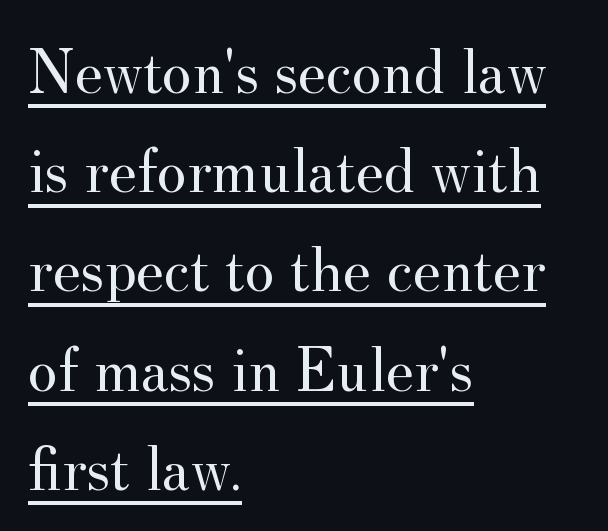
{"serif": "yes", "italic": "no", "bold": "no", "weight": "regular", "width": "normal", "stroke_contrast": "medium", "x_height": "small", "monospaced": "no", "underline": "yes", "align": "left", "line_spacing": "normal", "line_spacing_ratio": 1.55, "letter_spacing": "normal", "letter_spacing_em": 0.0, "glyph_px": 64}
